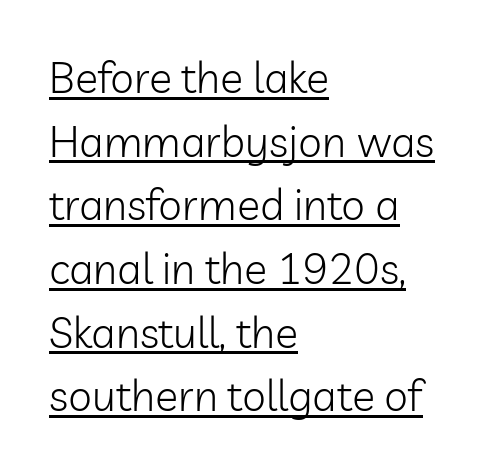
Q: Is the text bold? A: No.
Q: Is the text italic (slanted)? A: No, it is upright.
Q: Is the typeface a serif or a sans-serif typeface? A: Sans-serif.
Q: Is the text underlined? A: Yes.
Q: How is the paragraph aligned? A: Left-aligned.
Q: Is the spacing between letters normal or unusually wide? A: Normal.
Q: Is the spacing between lines tight, normal or loose? A: Normal.
Q: Width (condensed, normal, or wide)? A: Normal.
Q: Stroke contrast? A: Low.
Q: x-height? A: Medium.
Q: Monospaced? A: No.
